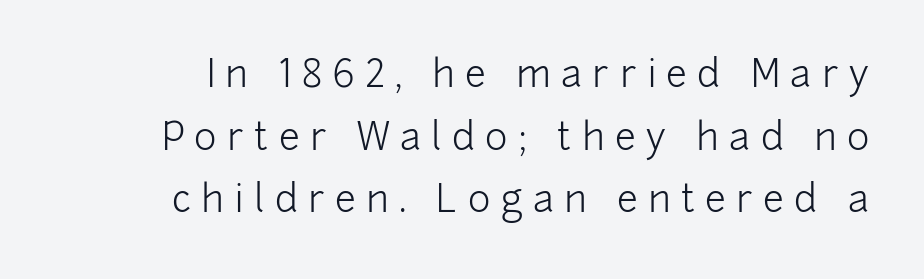
The image shows 38 px light sans-serif type, upright; set normal line spacing (1.65x), unusually wide letter spacing (+0.27 em), not underlined; low stroke contrast and a medium x-height.
